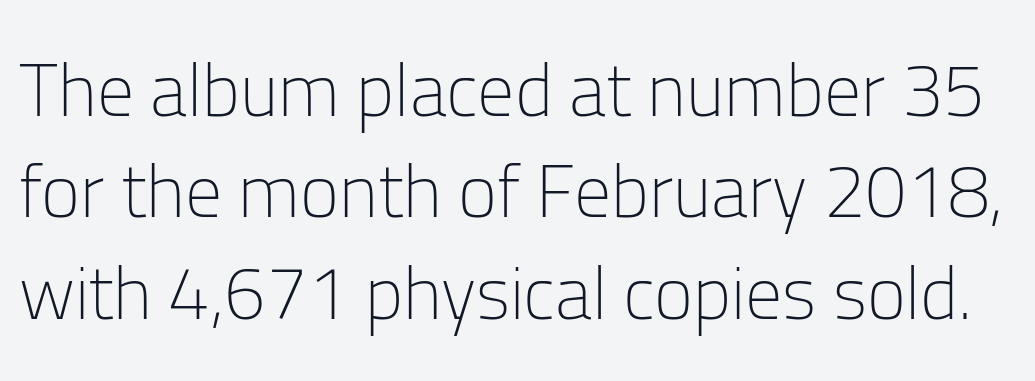
{"serif": "no", "italic": "no", "bold": "no", "weight": "light", "width": "normal", "stroke_contrast": "low", "x_height": "medium", "monospaced": "no", "underline": "no", "line_spacing": "normal", "line_spacing_ratio": 1.37, "letter_spacing": "normal", "letter_spacing_em": 0.0, "glyph_px": 74}
